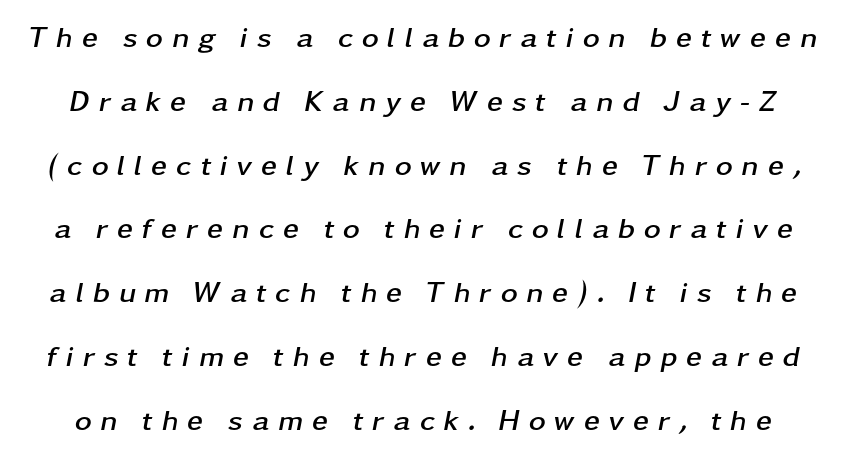
{"italic": "yes", "lean": "right", "slant_degrees": 11, "bold": "yes", "weight": "semibold", "width": "wide", "stroke_contrast": "low", "x_height": "medium", "monospaced": "no", "underline": "no", "line_spacing": "loose", "line_spacing_ratio": 2.2, "letter_spacing": "wide", "letter_spacing_em": 0.3, "glyph_px": 29}
